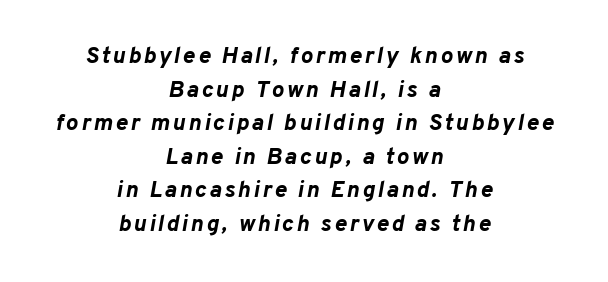
Q: Is the text bold? A: Yes.
Q: Is the text italic (slanted)? A: Yes, it leans right by about 10 degrees.
Q: Is the text underlined? A: No.
Q: How is the paragraph aligned? A: Centered.
Q: Is the spacing between lines tight, normal or loose? A: Normal.
